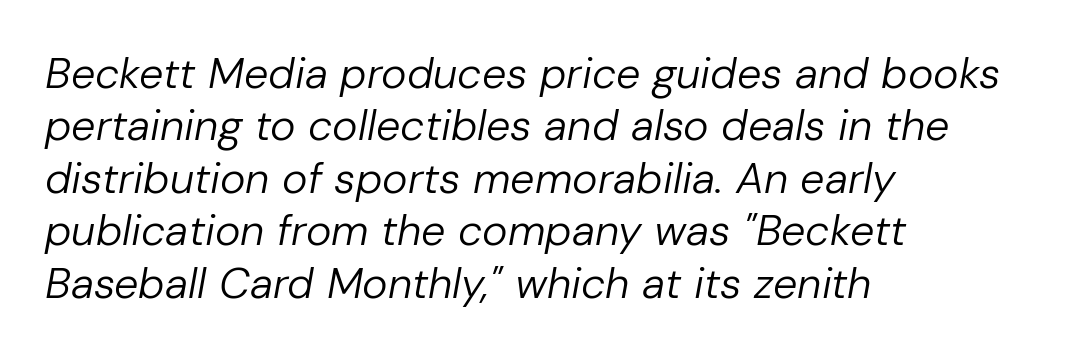
The image shows 43 px regular-weight type, italic (leaning right); set left-aligned, line spacing 1.22x, normal letter spacing, not underlined; low stroke contrast and a medium x-height.
